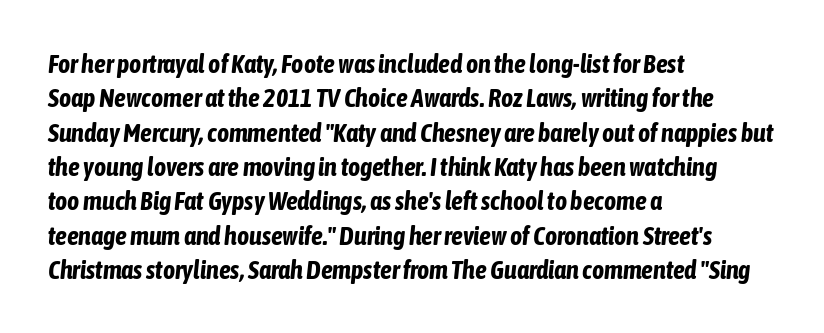
A normal amount of white space separates one row of letters from the next. Check the space under the baseline: it is left empty. Does the weight exceed regular? Yes, all the way to bold. Line starts are locked; line ends wander.
